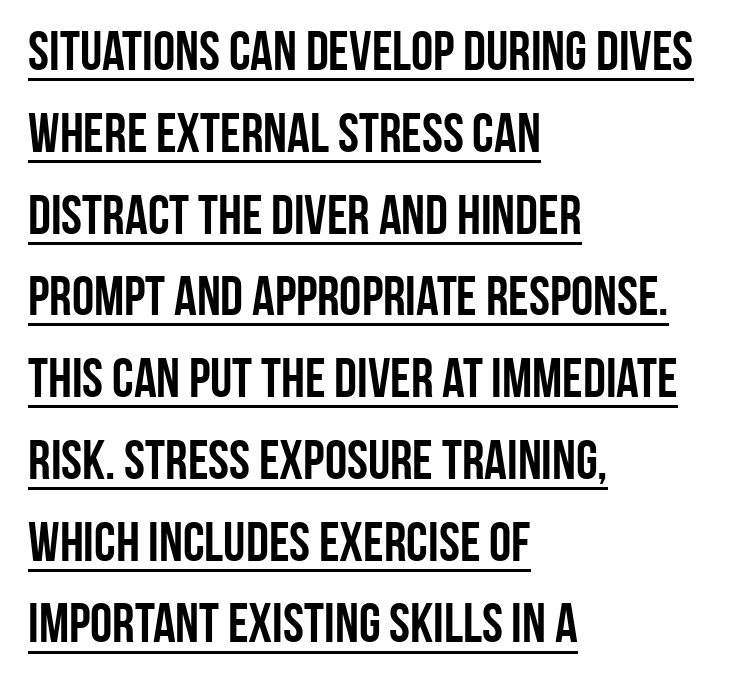
Q: Is the text bold? A: Yes.
Q: Is the text italic (slanted)? A: No, it is upright.
Q: Is the typeface a serif or a sans-serif typeface? A: Sans-serif.
Q: Is the text underlined? A: Yes.
Q: How is the paragraph aligned? A: Left-aligned.
Q: Is the spacing between letters normal or unusually wide? A: Normal.
Q: Is the spacing between lines tight, normal or loose? A: Normal.
Q: Width (condensed, normal, or wide)? A: Condensed.
Q: Stroke contrast? A: Low.
Q: x-height? A: Large.
Q: Monospaced? A: No.
